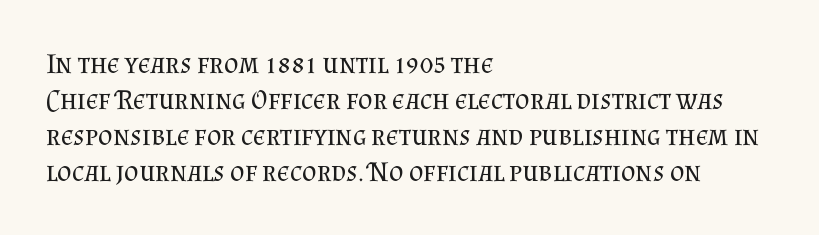
The image shows 28 px regular-weight serif type, upright; set left-aligned, normal line spacing (1.28x), normal letter spacing, not underlined; medium stroke contrast and a small x-height.
